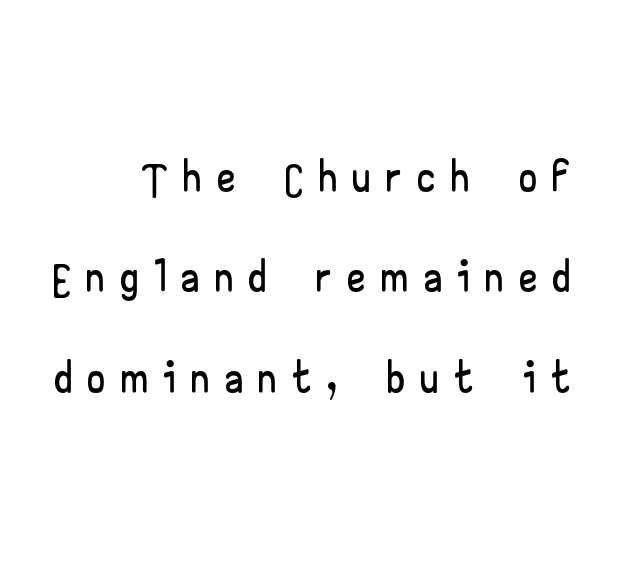
The typography opts for an upright posture over an oblique one. Nope, no serifs anywhere on these letters. Varying glyph widths throughout — classic text-font behaviour. Is the letter spacing exaggerated? Yes — the characters are pushed far apart. Each new line begins a customary step beneath the previous one.
